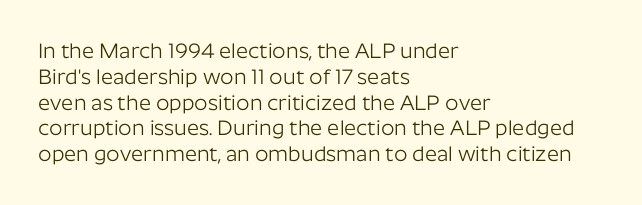
{"italic": "no", "bold": "no", "underline": "no", "align": "left", "line_spacing_ratio": 1.23, "letter_spacing": "normal", "letter_spacing_em": 0.0, "glyph_px": 21}
